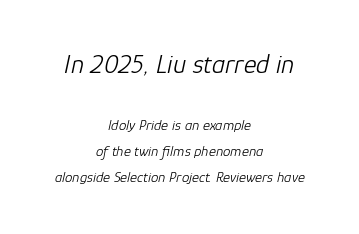
{"italic": "yes", "lean": "right", "slant_degrees": 12, "bold": "no", "underline": "no", "align": "center", "line_spacing_ratio": 1.72, "letter_spacing": "normal", "letter_spacing_em": 0.0, "larger_block": "first", "size_ratio": 1.8, "glyph_px": 27}
